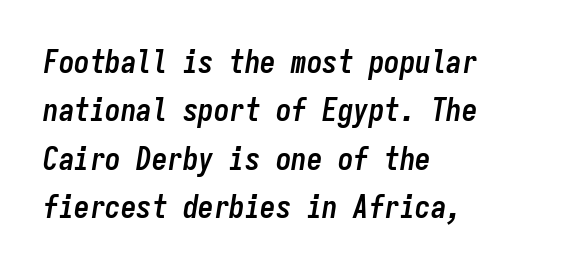
{"italic": "yes", "lean": "right", "slant_degrees": 9, "bold": "yes", "weight": "semibold", "width": "condensed", "stroke_contrast": "low", "x_height": "medium", "monospaced": "yes", "underline": "no", "align": "left", "line_spacing": "normal", "line_spacing_ratio": 1.56, "letter_spacing": "normal", "letter_spacing_em": 0.0, "glyph_px": 31}
